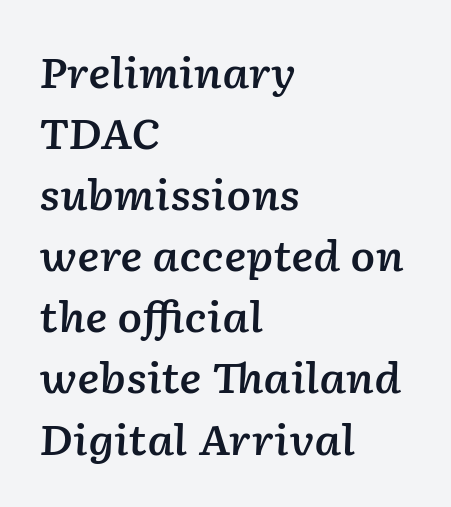
{"italic": "yes", "lean": "right", "slant_degrees": 2, "bold": "semi", "weight": "semibold", "width": "normal", "stroke_contrast": "low", "x_height": "medium", "monospaced": "no", "underline": "no", "align": "left", "line_spacing": "normal", "line_spacing_ratio": 1.49, "letter_spacing": "normal", "letter_spacing_em": 0.0, "glyph_px": 41}
